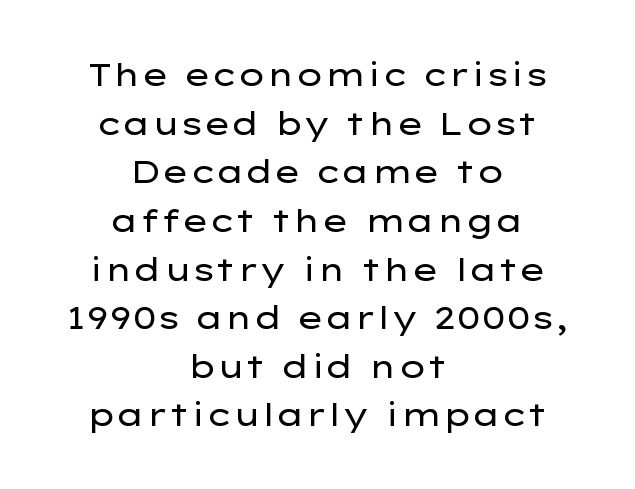
{"serif": "no", "italic": "no", "bold": "no", "weight": "regular", "width": "wide", "stroke_contrast": "low", "x_height": "medium", "monospaced": "no", "underline": "no", "align": "center", "line_spacing": "normal", "line_spacing_ratio": 1.52, "letter_spacing": "normal", "letter_spacing_em": 0.0, "glyph_px": 32}
